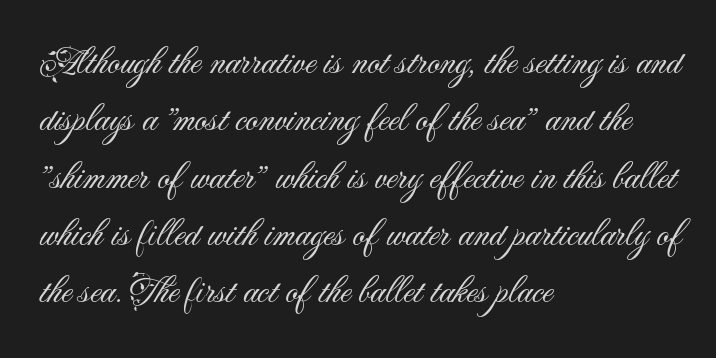
Reading down the block, your eye returns to a fixed left position each line. Stems here are at most as thick as an everyday book face. These lines keep a tight, regular rhythm from letter to letter. Is this a fixed-width face? No — the glyphs have proportional, varying widths. The designer left line spacing at the default.
